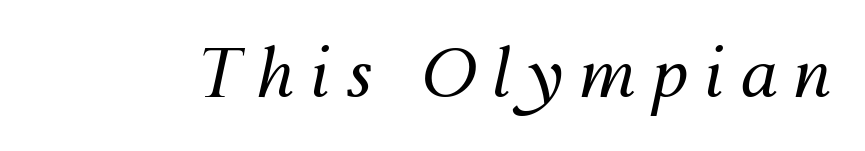
The image shows 67 px regular-weight type, italic (leaning right); set unusually wide letter spacing (+0.23 em), not underlined; medium stroke contrast and a medium x-height.
